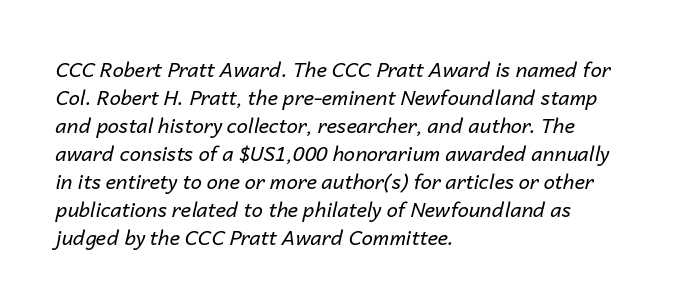
Q: Is the text bold? A: No.
Q: Is the text italic (slanted)? A: Yes, it leans right by about 14 degrees.
Q: Is the text underlined? A: No.
Q: How is the paragraph aligned? A: Left-aligned.
Q: Is the spacing between letters normal or unusually wide? A: Normal.
Q: Is the spacing between lines tight, normal or loose? A: Normal.
